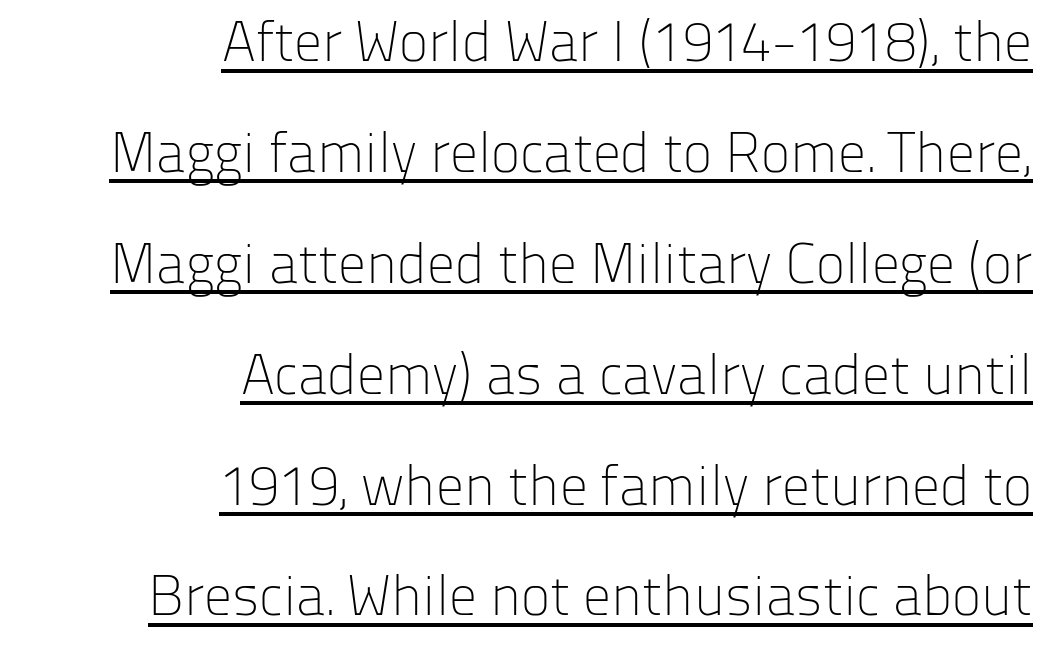
The lines are quadded right. The passage shown is typed in a proportional face where columns would drift. Grotesque or geometric, the face here clearly has no serifs. Style check: upright. Inter-character spacing is left at the font's built-in metrics. The rendering uses a large line-height, opening up the rows.
